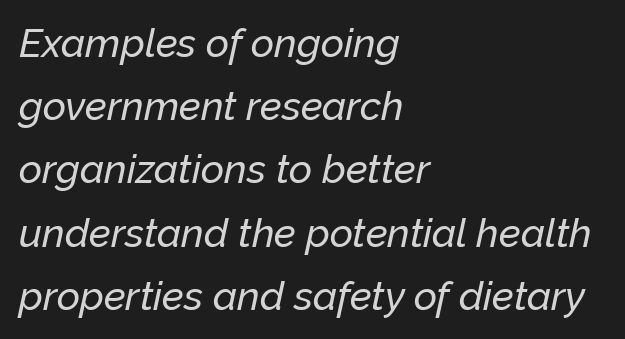
Q: Is the text italic (slanted)? A: Yes, it leans right by about 12 degrees.
Q: Is the text underlined? A: No.
Q: How is the paragraph aligned? A: Left-aligned.
Q: Is the spacing between letters normal or unusually wide? A: Normal.
Q: Is the spacing between lines tight, normal or loose? A: Normal.
Q: Width (condensed, normal, or wide)? A: Normal.
Q: Stroke contrast? A: Low.
Q: x-height? A: Medium.
Q: Monospaced? A: No.
